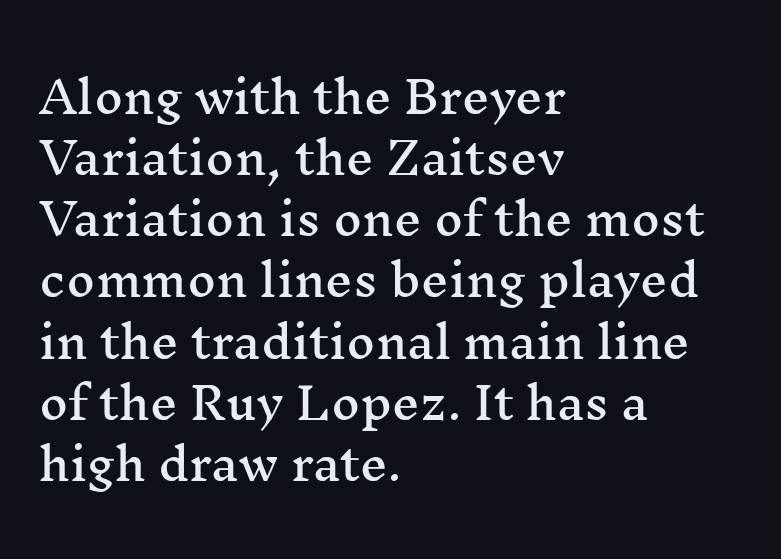
{"serif": "yes", "italic": "no", "width": "wide", "stroke_contrast": "medium", "x_height": "medium", "monospaced": "no", "underline": "no", "align": "left", "line_spacing": "normal", "line_spacing_ratio": 1.39, "letter_spacing": "normal", "letter_spacing_em": 0.0, "glyph_px": 44}
